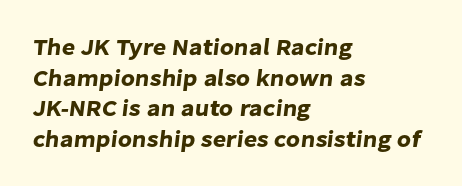
{"underline": "no", "align": "left", "line_spacing": "normal", "line_spacing_ratio": 1.33, "letter_spacing": "normal", "letter_spacing_em": 0.0, "glyph_px": 23}
